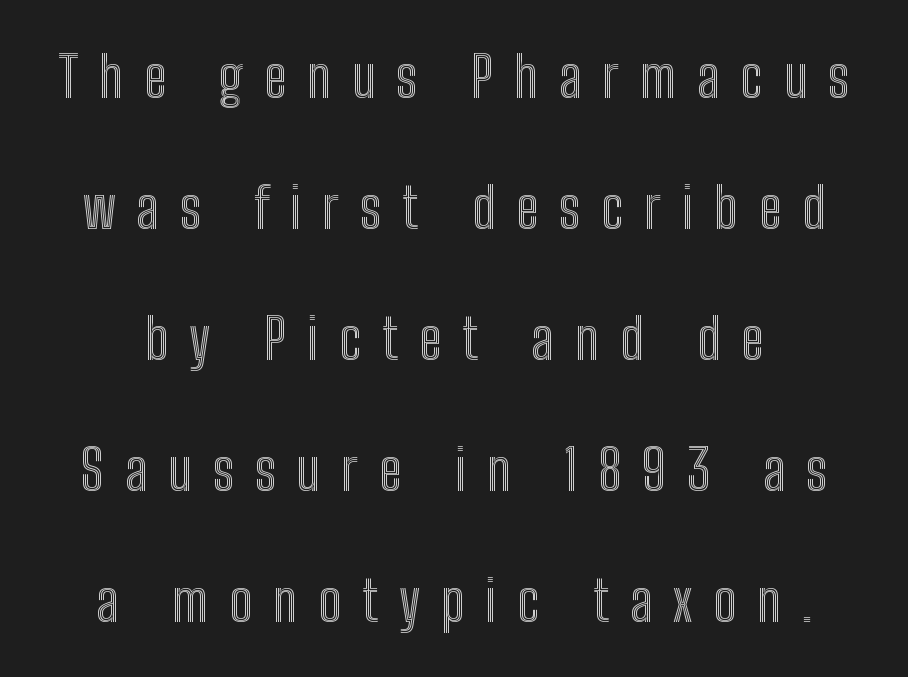
{"italic": "no", "width": "condensed", "x_height": "medium", "monospaced": "no", "underline": "no", "line_spacing": "loose", "line_spacing_ratio": 2.34, "letter_spacing": "wide", "letter_spacing_em": 0.37, "glyph_px": 56}
